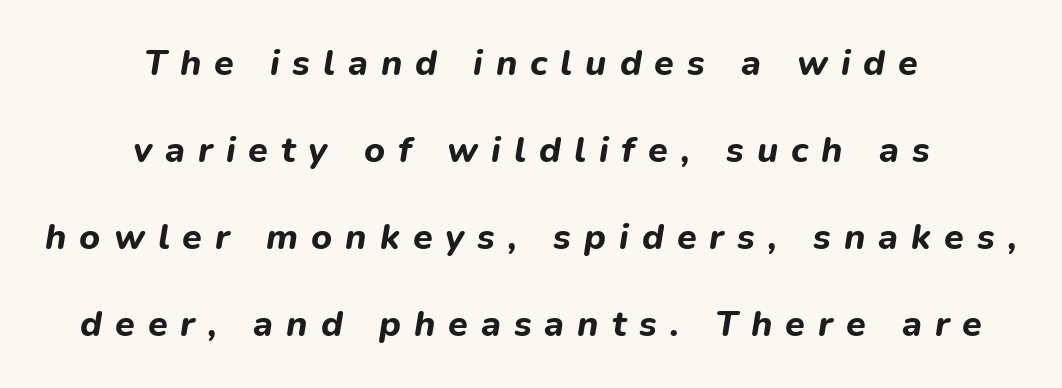
{"italic": "yes", "lean": "right", "slant_degrees": 9, "bold": "yes", "weight": "bold", "width": "normal", "stroke_contrast": "low", "x_height": "medium", "monospaced": "no", "underline": "no", "align": "center", "line_spacing": "loose", "line_spacing_ratio": 2.42, "letter_spacing": "wide", "letter_spacing_em": 0.36, "glyph_px": 36}
